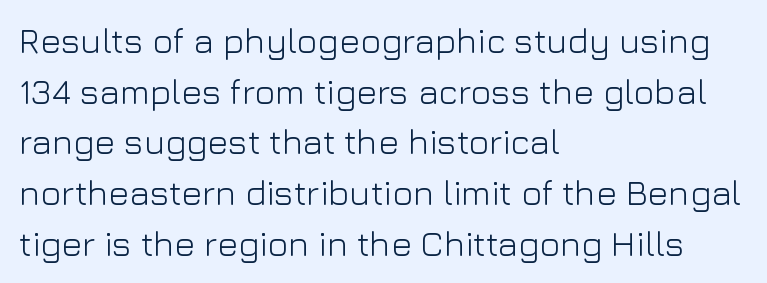
You can tell from the bare stems that sans-serif type was used. Think of a printed novel: that variable character pitch is what you see here. Typeset ragged right — the left edge is the straight one. Tracking here is standard; glyphs follow each other at the usual distance. Rule under the text: the space is simply empty. Is the type heavy? It reads as light-to-regular instead.
